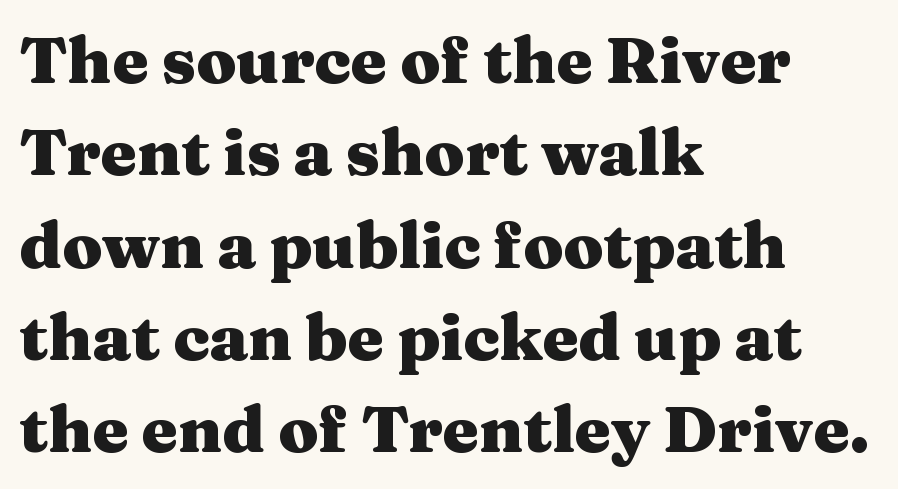
Q: Is the text bold? A: Yes.
Q: Is the text italic (slanted)? A: No, it is upright.
Q: Is the typeface a serif or a sans-serif typeface? A: Serif.
Q: Is the text underlined? A: No.
Q: How is the paragraph aligned? A: Left-aligned.
Q: Is the spacing between letters normal or unusually wide? A: Normal.
Q: Is the spacing between lines tight, normal or loose? A: Normal.
Q: Width (condensed, normal, or wide)? A: Wide.
Q: Stroke contrast? A: Medium.
Q: x-height? A: Medium.
Q: Monospaced? A: No.
